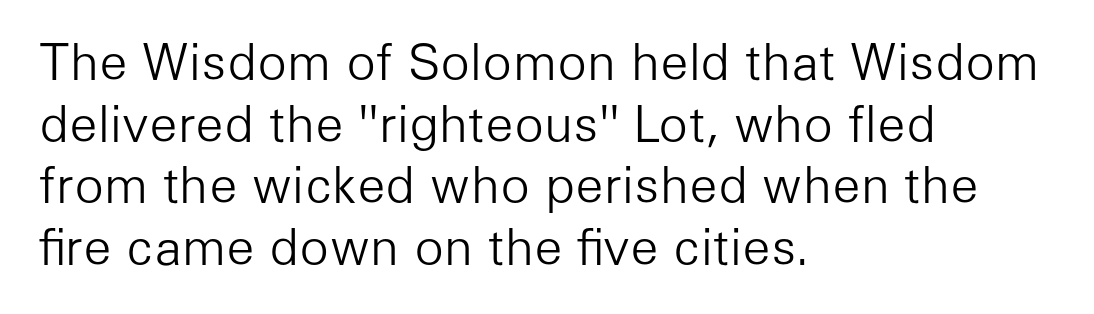
Vertical stems look standard width or narrower in stroke. Quick note: underline off. Leading matches the norm, producing a regular column. A classic flush-left, rag-right setting is used for this passage.
